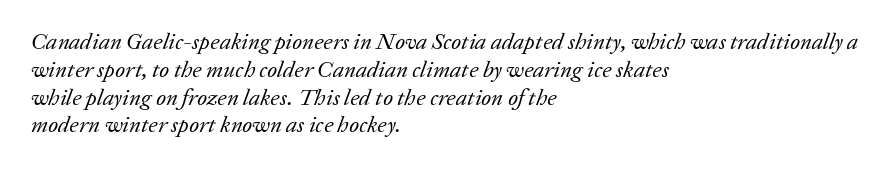
{"italic": "yes", "lean": "right", "slant_degrees": 20, "bold": "no", "underline": "no", "align": "left", "line_spacing_ratio": 1.21, "letter_spacing": "normal", "letter_spacing_em": 0.0, "glyph_px": 23}
